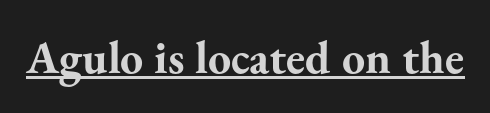
Tracking value appears to be zero — textbook default spacing. You could not count columns in this text — the font is proportionally spaced. Is the type bold? Yes — the strokes are clearly thick and heavy. Each letter's strokes conclude with small projecting serifs.
